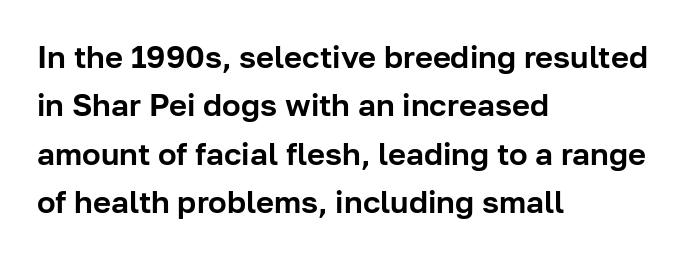
Q: Is the text italic (slanted)? A: No, it is upright.
Q: Is the typeface a serif or a sans-serif typeface? A: Sans-serif.
Q: Is the text underlined? A: No.
Q: How is the paragraph aligned? A: Left-aligned.
Q: Is the spacing between letters normal or unusually wide? A: Normal.
Q: Is the spacing between lines tight, normal or loose? A: Normal.
Q: Width (condensed, normal, or wide)? A: Normal.
Q: Stroke contrast? A: Low.
Q: x-height? A: Medium.
Q: Monospaced? A: No.
